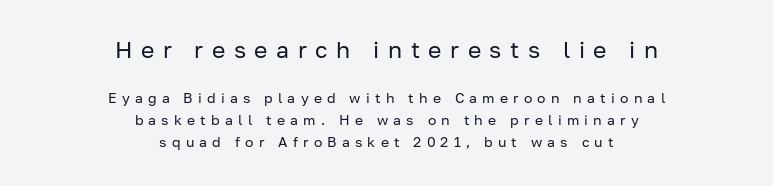
Q: Is the text bold? A: No.
Q: Is the text italic (slanted)? A: No, it is upright.
Q: Is the text underlined? A: No.
Q: How is the paragraph aligned? A: Centered.
Q: Is the spacing between letters normal or unusually wide? A: Unusually wide.
Q: Is the spacing between lines tight, normal or loose? A: Normal.
Q: Which block of text is set in a larger size, the first (top) or the second (bottom)? A: The first (top) one.
